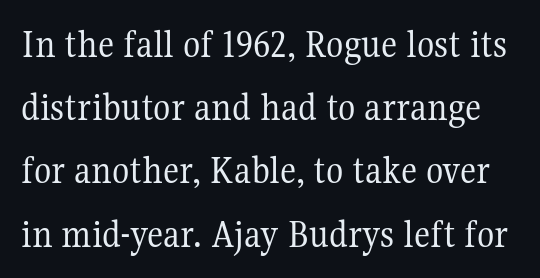
The image shows 40 px regular-weight serif type, upright; set normal line spacing (1.58x), normal letter spacing, not underlined; medium stroke contrast and a medium x-height.
